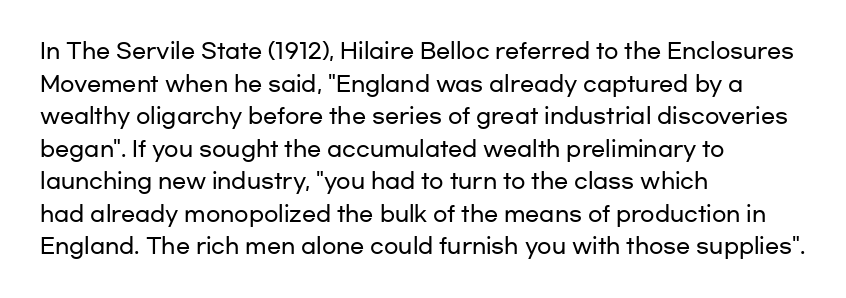
The line-height multiplier appears to be the usual default. Posture: straight, roman, zero tilt. This sample uses plain, unmodified letter spacing. No word sits above an underline.
